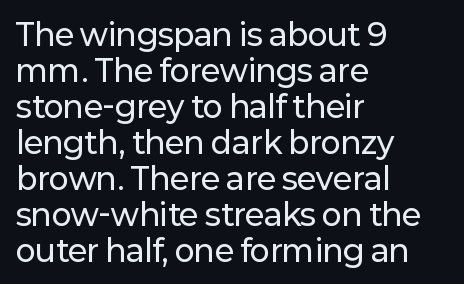
You could not count columns in this text — the font is proportionally spaced. Does the type have serifs? No, each stem ends abruptly. Is the block centered? No — it sits flush against the left margin. Nobody drew a line under any word here. Nope, not italic — everything's standing straight. The gaps between neighbouring characters are ordinary and unremarkable.
